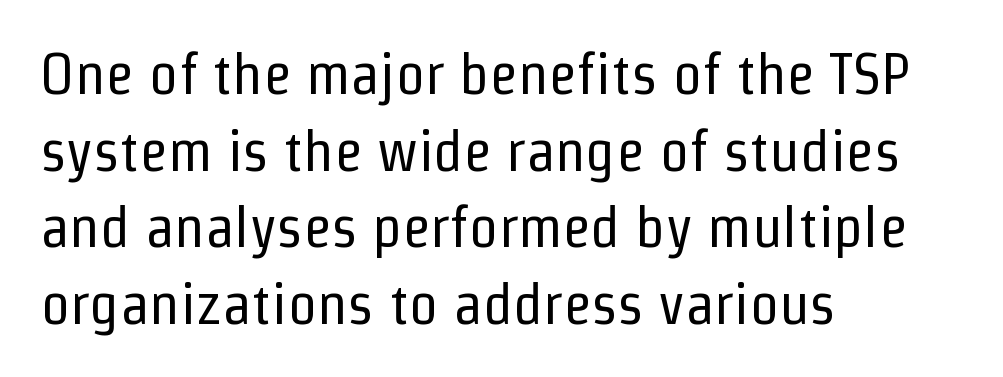
{"serif": "no", "italic": "no", "bold": "no", "weight": "regular", "width": "condensed", "stroke_contrast": "low", "x_height": "medium", "monospaced": "no", "underline": "no", "align": "left", "line_spacing": "normal", "line_spacing_ratio": 1.3, "letter_spacing": "normal", "letter_spacing_em": 0.0, "glyph_px": 59}
